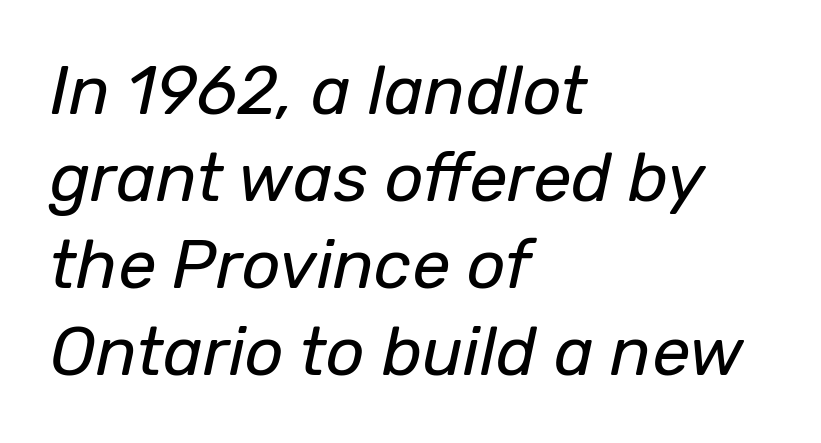
Q: Is the text bold? A: No.
Q: Is the text italic (slanted)? A: Yes, it leans right by about 12 degrees.
Q: Is the text underlined? A: No.
Q: How is the paragraph aligned? A: Left-aligned.
Q: Is the spacing between letters normal or unusually wide? A: Normal.
Q: Is the spacing between lines tight, normal or loose? A: Normal.
Q: Width (condensed, normal, or wide)? A: Normal.
Q: Stroke contrast? A: Low.
Q: x-height? A: Medium.
Q: Monospaced? A: No.
